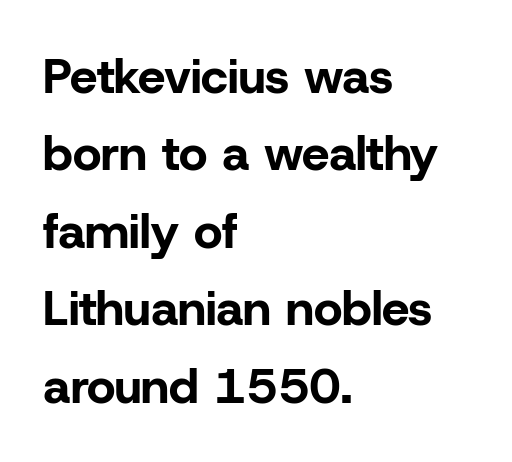
The image shows 49 px bold sans-serif type, upright; set left-aligned, normal line spacing (1.58x), normal letter spacing, not underlined; low stroke contrast and a medium x-height.
